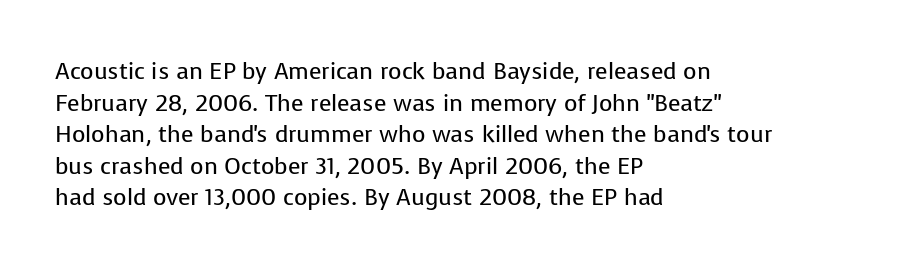
The strokes are not fattened; the text isn't bold. Beneath every word, the page is bare. Every row of glyphs begins at an identical x-position on the left. In terms of posture, this sample is upright.
